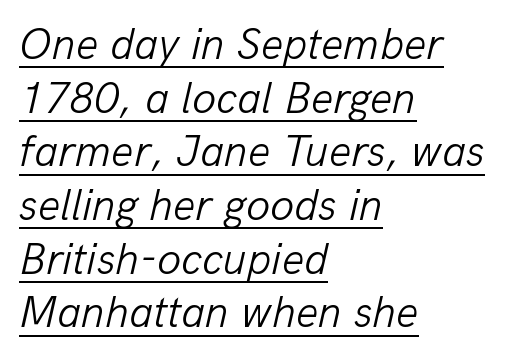
Every character sits at an angle, as italics do. Is the letter spacing exaggerated? No — it looks like the ordinary default. This is not heavy type; no bold has been used. The rendering uses the underline text-decoration. Which margin do the lines hug? The left one — the right edge is uneven.
